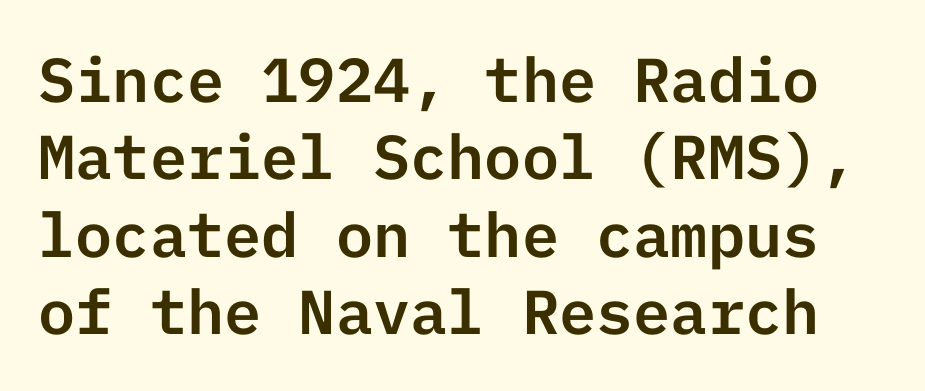
{"serif": "no", "italic": "no", "width": "normal", "stroke_contrast": "low", "x_height": "medium", "underline": "no", "line_spacing": "normal", "line_spacing_ratio": 1.25, "letter_spacing": "normal", "letter_spacing_em": 0.0, "glyph_px": 62}
